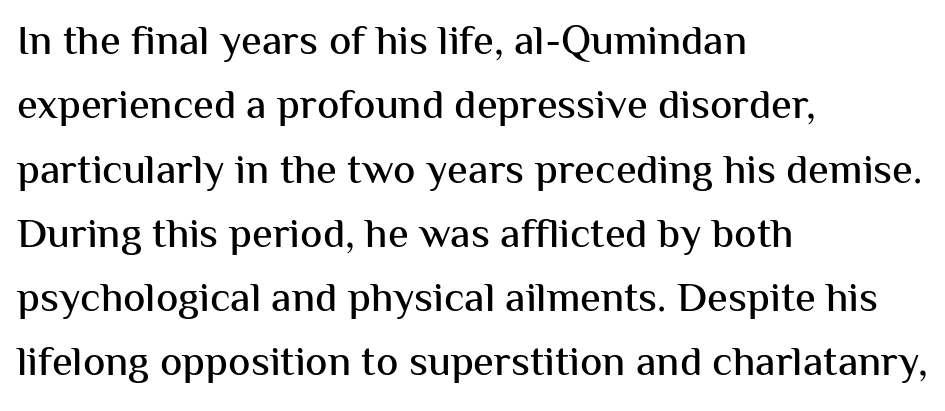
{"serif": "no", "italic": "no", "width": "normal", "stroke_contrast": "medium", "x_height": "medium", "monospaced": "no", "underline": "no", "align": "left", "line_spacing": "normal", "line_spacing_ratio": 1.53, "letter_spacing": "normal", "letter_spacing_em": 0.0, "glyph_px": 42}
